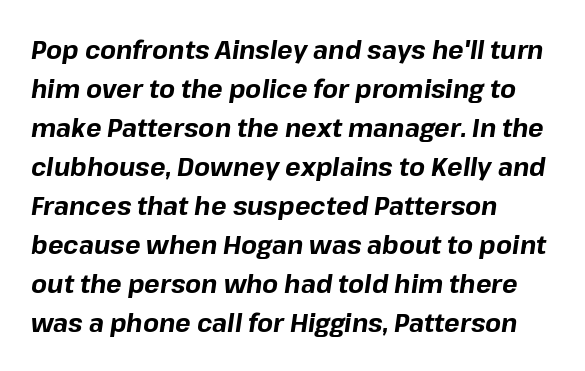
Look at the stroke-to-counter ratio: heavy, a bold. These lines stack with their left ends in a neat column. Students, note that the glyphs here touch the page at normal intervals. An italicized treatment has been applied to the whole sample. Quick note: interline space is typical.
